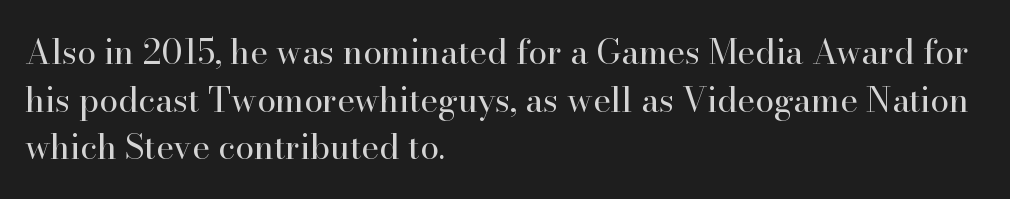
The image shows 34 px regular-weight serif type, upright; set left-aligned, normal line spacing (1.4x), normal letter spacing, not underlined; high stroke contrast and a small x-height.
